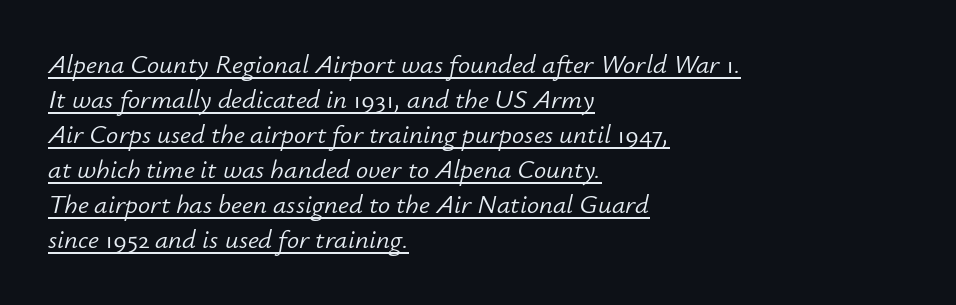
The image shows 27 px text type, italic (leaning right); set left-aligned, normal line spacing (1.3x), normal letter spacing, underlined.
